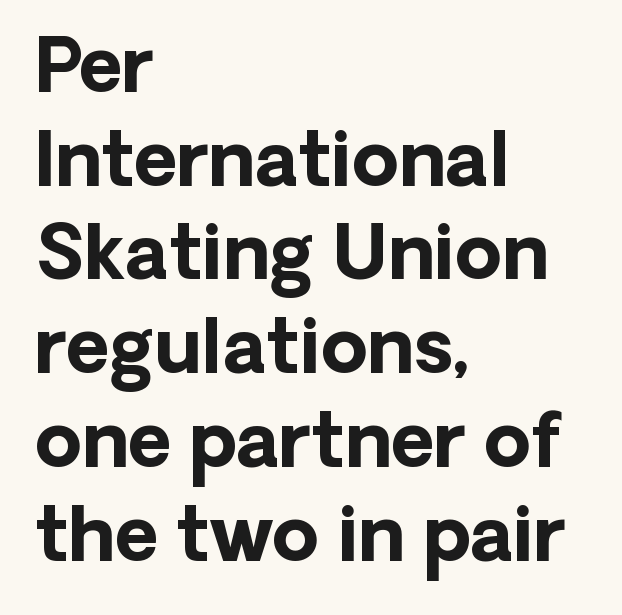
In terms of letterspacing, this is plain default setting. The space directly below the letters is spotless. Rows of type keep a routine distance in the vertical direction. The face used here is proportionally spaced, like ordinary book or web type. Serif or sans? Sans — the stroke terminals are bare.
